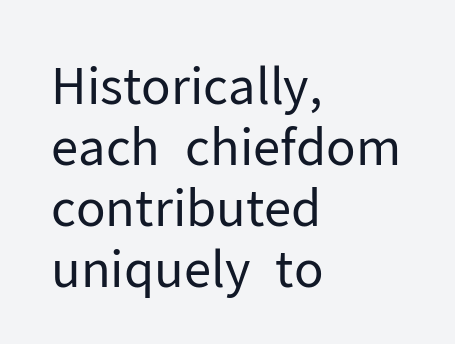
Every character sits straight up, as roman type does. Clear beneath every line of the passage. Examine the stroke ends and you'll find no serifs. Students, note that the glyphs here touch the page at normal intervals. The rendering uses natural spacing where letterforms have individual widths. Letters have the restrained weight of plain body copy at most.
